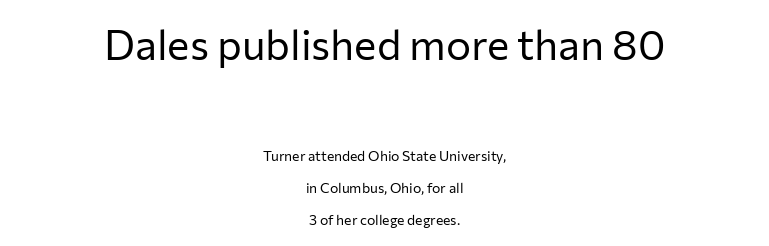
{"serif": "no", "italic": "no", "bold": "no", "weight": "regular", "width": "normal", "stroke_contrast": "low", "x_height": "medium", "monospaced": "no", "underline": "no", "align": "center", "line_spacing": "loose", "line_spacing_ratio": 2.28, "letter_spacing": "normal", "letter_spacing_em": 0.0, "larger_block": "first", "size_ratio": 3.0, "glyph_px": 42}
